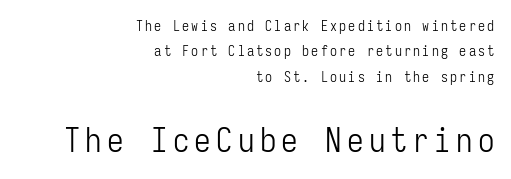
The type family on display is of the sans-serif kind. The lower block of text is set noticeably larger than the block above it. You can tell it's not italic because the verticals are truly vertical. Think of a typewriter: that constant character pitch is what you see here. The glyphs are unaccompanied by any horizontal stroke below them.
